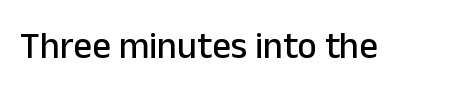
The image shows 37 px sans-serif type, upright; set normal letter spacing, not underlined; low stroke contrast and a medium x-height.
